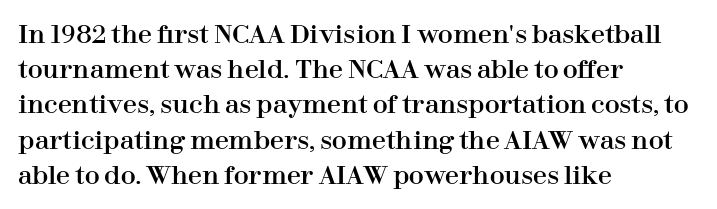
Q: Is the text italic (slanted)? A: No, it is upright.
Q: Is the text underlined? A: No.
Q: How is the paragraph aligned? A: Left-aligned.
Q: Is the spacing between letters normal or unusually wide? A: Normal.
Q: Is the spacing between lines tight, normal or loose? A: Normal.
